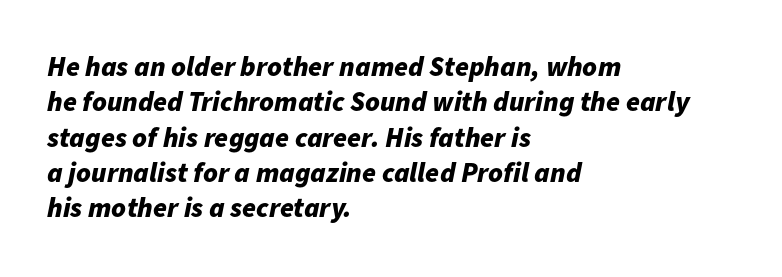
Q: Is the text bold? A: Yes.
Q: Is the text italic (slanted)? A: Yes, it leans right by about 11 degrees.
Q: Is the text underlined? A: No.
Q: How is the paragraph aligned? A: Left-aligned.
Q: Is the spacing between letters normal or unusually wide? A: Normal.
Q: Is the spacing between lines tight, normal or loose? A: Normal.
Q: Width (condensed, normal, or wide)? A: Normal.
Q: Stroke contrast? A: Low.
Q: x-height? A: Medium.
Q: Monospaced? A: No.
